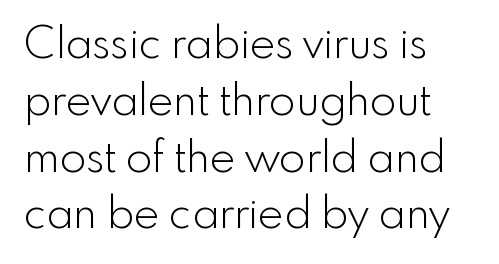
{"serif": "no", "italic": "no", "bold": "no", "weight": "light", "width": "normal", "x_height": "small", "monospaced": "no", "underline": "no", "align": "left", "line_spacing": "normal", "line_spacing_ratio": 1.32, "letter_spacing": "normal", "letter_spacing_em": 0.0, "glyph_px": 43}
